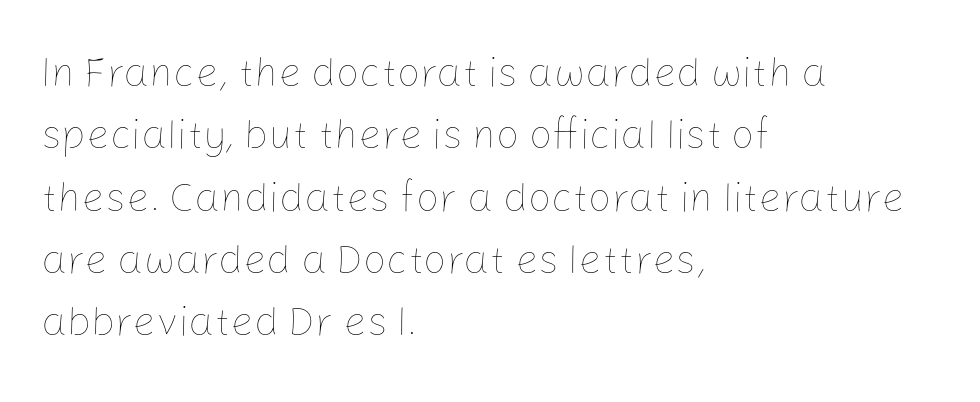
Leading: standard. Each letter keeps its own natural width here, so spacing adapts to shape. This rendering uses left alignment, leaving the right contour irregular. The typeface has the unassuming heft of standard copy or less. Between one letter and the next there's only the usual sliver of space. The baseline area is clear.
